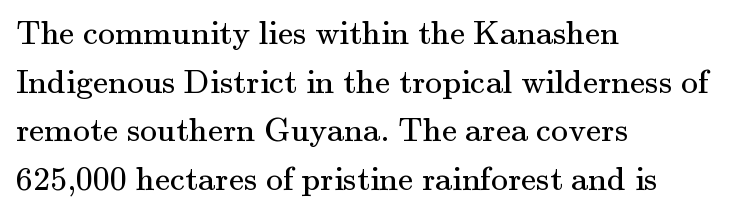
Q: Is the text bold? A: No.
Q: Is the text italic (slanted)? A: No, it is upright.
Q: Is the typeface a serif or a sans-serif typeface? A: Serif.
Q: Is the text underlined? A: No.
Q: How is the paragraph aligned? A: Left-aligned.
Q: Is the spacing between letters normal or unusually wide? A: Normal.
Q: Is the spacing between lines tight, normal or loose? A: Normal.
Q: Width (condensed, normal, or wide)? A: Normal.
Q: Stroke contrast? A: Medium.
Q: x-height? A: Small.
Q: Monospaced? A: No.
